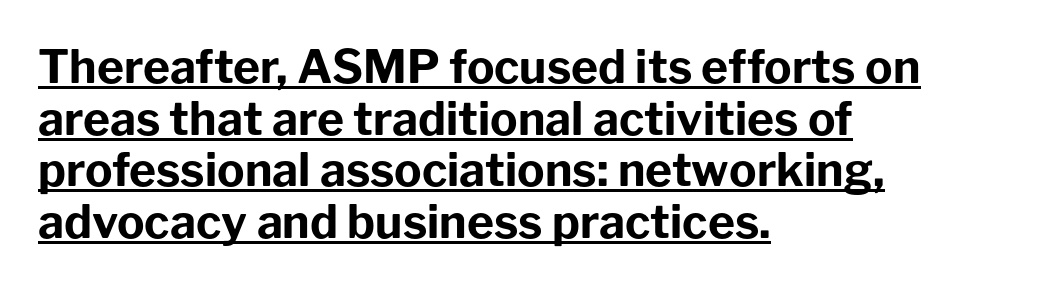
The image shows 46 px bold sans-serif type, upright; set left-aligned, tight line spacing (1.12x), normal letter spacing, underlined; low stroke contrast and a medium x-height.
